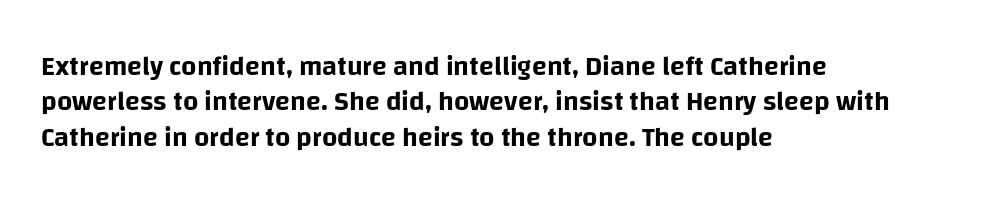
Interline gaps are of average width in this sample. The axis of the letterforms is exactly vertical. Casual observation: everything's shoved over to the left. These lines keep a tight, regular rhythm from letter to letter. Unmarked baselines from the first word to the last.
